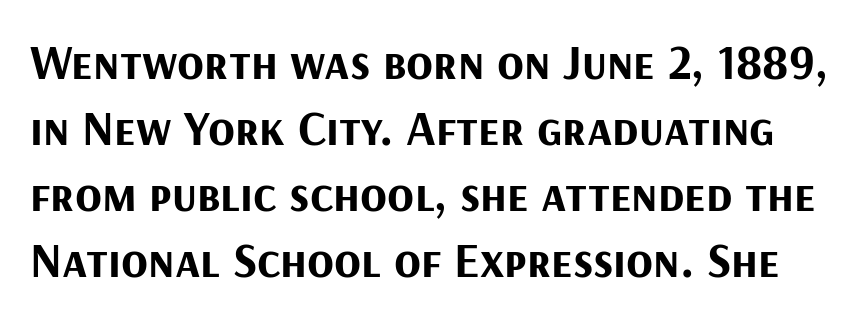
{"serif": "no", "italic": "no", "bold": "yes", "weight": "bold", "width": "normal", "stroke_contrast": "medium", "x_height": "medium", "monospaced": "no", "underline": "no", "line_spacing": "normal", "line_spacing_ratio": 1.35, "letter_spacing": "normal", "letter_spacing_em": 0.0, "glyph_px": 49}
